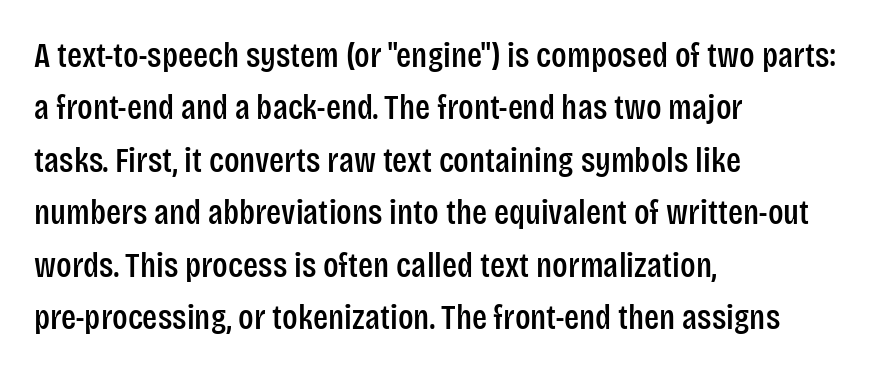
Q: Is the text italic (slanted)? A: No, it is upright.
Q: Is the typeface a serif or a sans-serif typeface? A: Sans-serif.
Q: Is the text underlined? A: No.
Q: How is the paragraph aligned? A: Left-aligned.
Q: Is the spacing between letters normal or unusually wide? A: Normal.
Q: Is the spacing between lines tight, normal or loose? A: Normal.
Q: Width (condensed, normal, or wide)? A: Condensed.
Q: Stroke contrast? A: Low.
Q: x-height? A: Large.
Q: Monospaced? A: No.
